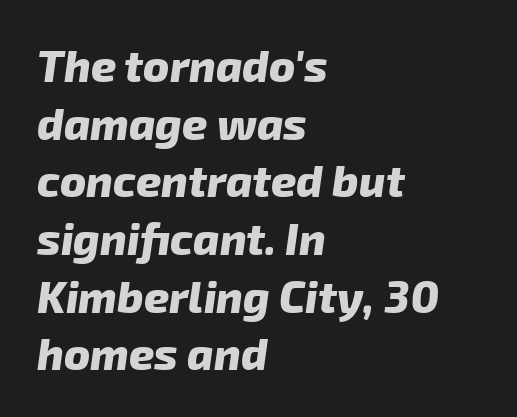
{"serif": "no", "bold": "yes", "weight": "heavy", "width": "normal", "stroke_contrast": "low", "x_height": "medium", "monospaced": "no", "underline": "no", "align": "left", "line_spacing": "normal", "line_spacing_ratio": 1.31, "letter_spacing": "normal", "letter_spacing_em": 0.0, "glyph_px": 44}
